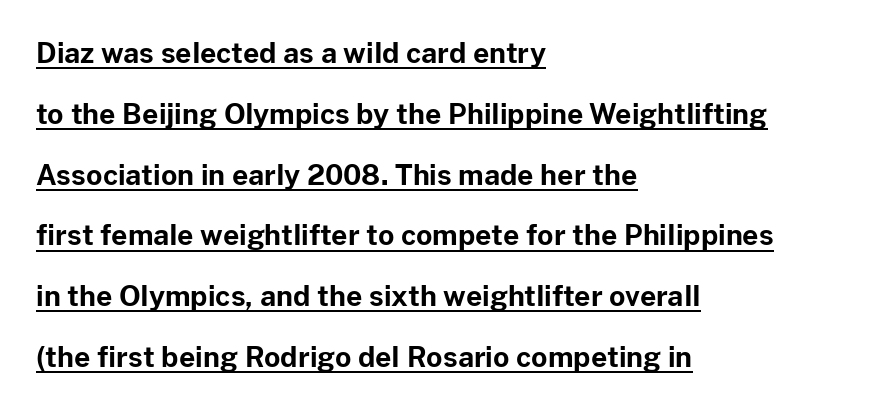
Q: Is the text bold? A: Yes.
Q: Is the text italic (slanted)? A: No, it is upright.
Q: Is the typeface a serif or a sans-serif typeface? A: Sans-serif.
Q: Is the text underlined? A: Yes.
Q: How is the paragraph aligned? A: Left-aligned.
Q: Is the spacing between letters normal or unusually wide? A: Normal.
Q: Is the spacing between lines tight, normal or loose? A: Loose.
Q: Width (condensed, normal, or wide)? A: Normal.
Q: Stroke contrast? A: Low.
Q: x-height? A: Medium.
Q: Monospaced? A: No.
